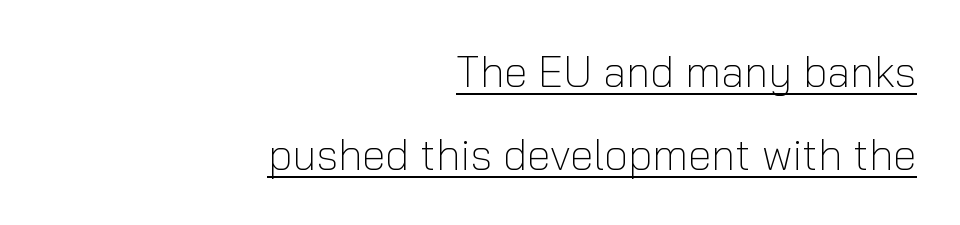
Does the copy run flush right? Yes — the right margin is perfectly even. Character widths vary here, with narrow letters taking less room than wide ones. On a weight scale, this lands at 450 or below. To sum up the face: it is a sans, with no serifs. One glance says open: line gaps are wider than usual. You can tell it's not italic because the verticals are truly vertical.
